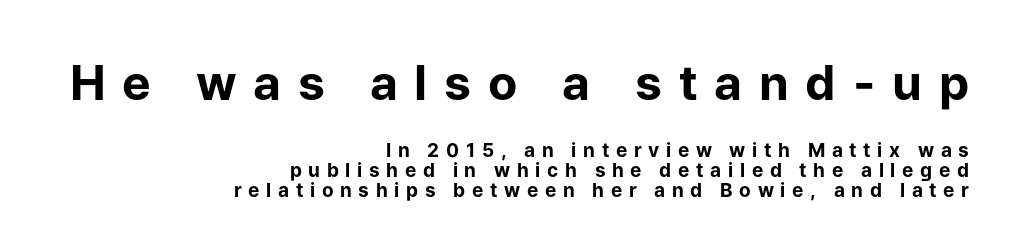
Q: Is the text bold? A: Yes.
Q: Is the text italic (slanted)? A: No, it is upright.
Q: Is the typeface a serif or a sans-serif typeface? A: Sans-serif.
Q: Is the text underlined? A: No.
Q: How is the paragraph aligned? A: Right-aligned.
Q: Is the spacing between letters normal or unusually wide? A: Unusually wide.
Q: Is the spacing between lines tight, normal or loose? A: Tight.
Q: Which block of text is set in a larger size, the first (top) or the second (bottom)? A: The first (top) one.
Q: Width (condensed, normal, or wide)? A: Normal.
Q: Stroke contrast? A: Low.
Q: x-height? A: Medium.
Q: Monospaced? A: No.
